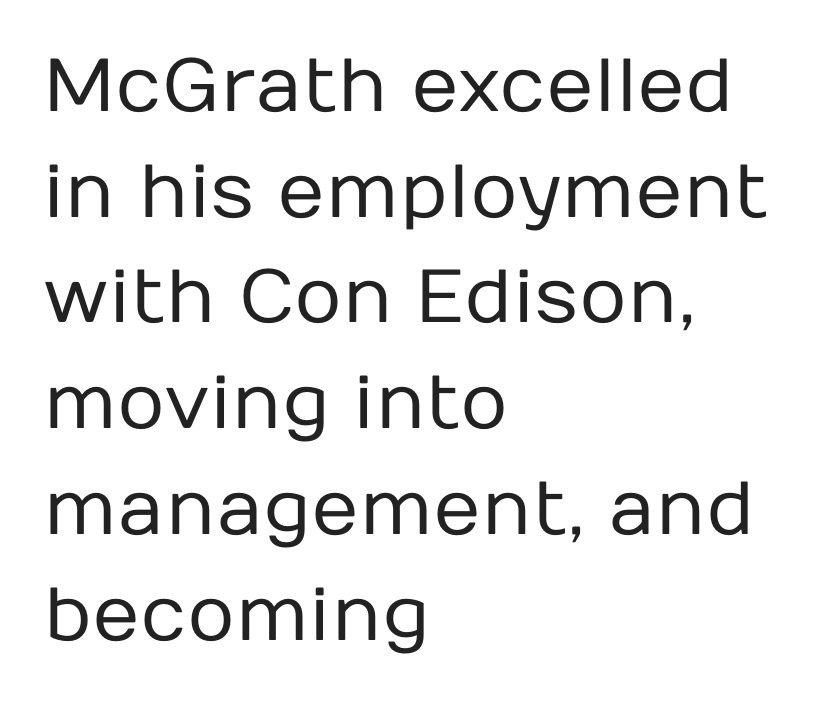
To sum up the face: it is a sans, with no serifs. The passage shown stacks its lines at a standard gap. Has an underline been added? It has not. Stroke mass is kept to a normal reading level or below. The axis of the letterforms is exactly vertical.
